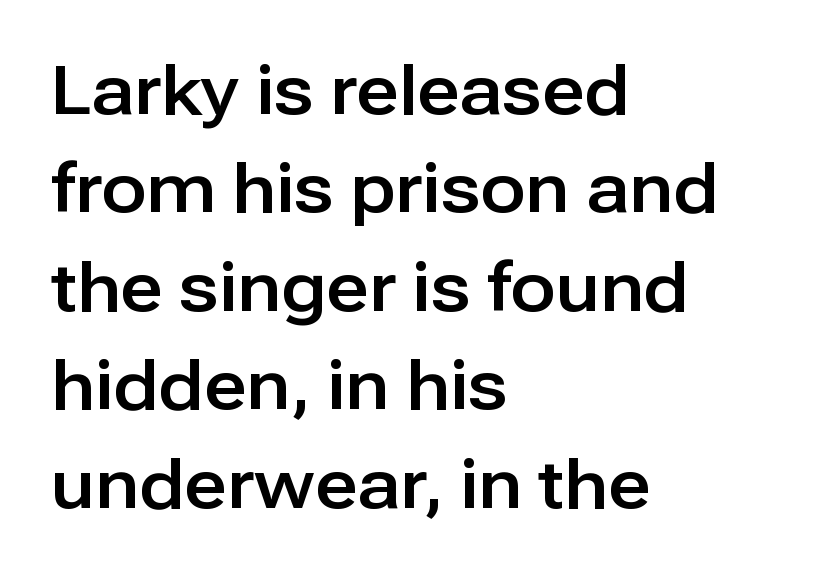
The image shows 67 px sans-serif type, upright; set left-aligned, normal line spacing (1.47x), normal letter spacing, not underlined; low stroke contrast and a medium x-height.
